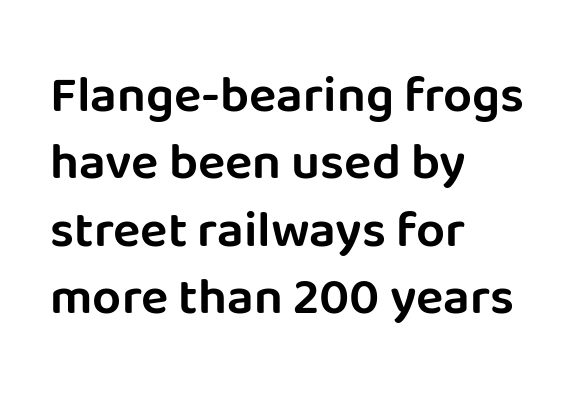
The image shows 51 px sans-serif type, upright; set left-aligned, normal line spacing (1.32x), normal letter spacing, not underlined; low stroke contrast and a large x-height.
